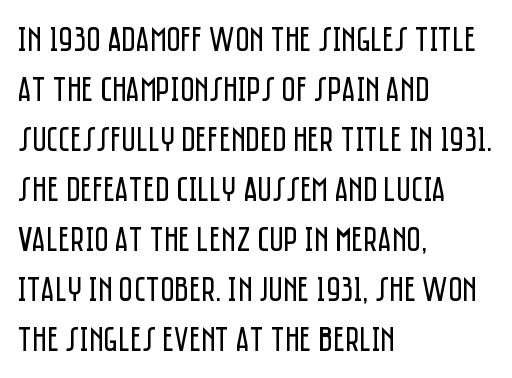
{"serif": "no", "italic": "no", "bold": "no", "weight": "regular", "width": "condensed", "stroke_contrast": "low", "x_height": "large", "monospaced": "no", "underline": "no", "align": "left", "line_spacing": "normal", "line_spacing_ratio": 1.43, "letter_spacing": "normal", "letter_spacing_em": 0.0, "glyph_px": 35}
